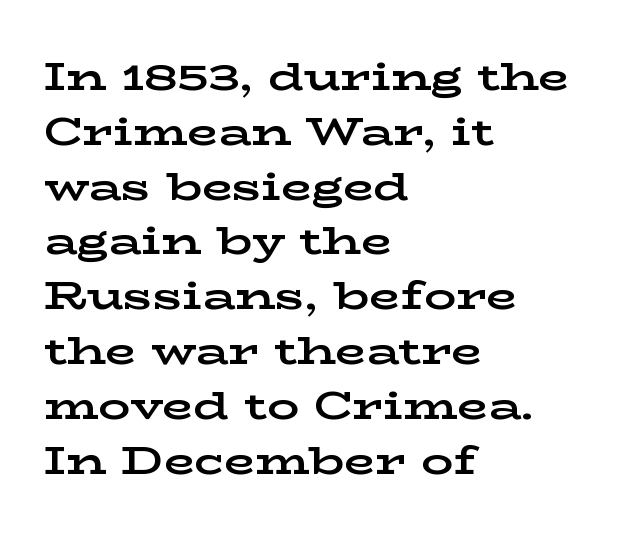
Typeset ragged right — the left edge is the straight one. To sum up the face: it has serifs. Honestly, there is no underline to notice here at all. Vertically, the passage feels balanced, rows spaced as you'd expect. These lines carry a lot of weight — the face is fully bold.
